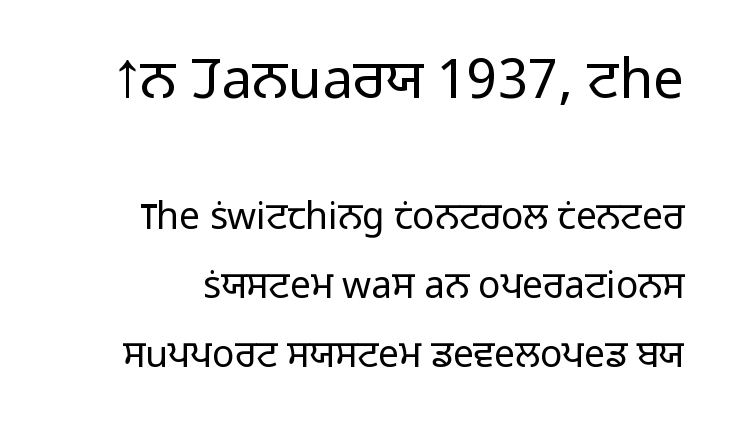
The image shows 55 px light sans-serif type, upright; set line spacing 1.87x, normal letter spacing, not underlined; the first (top) block is 1.49x larger; low stroke contrast and a medium x-height.
